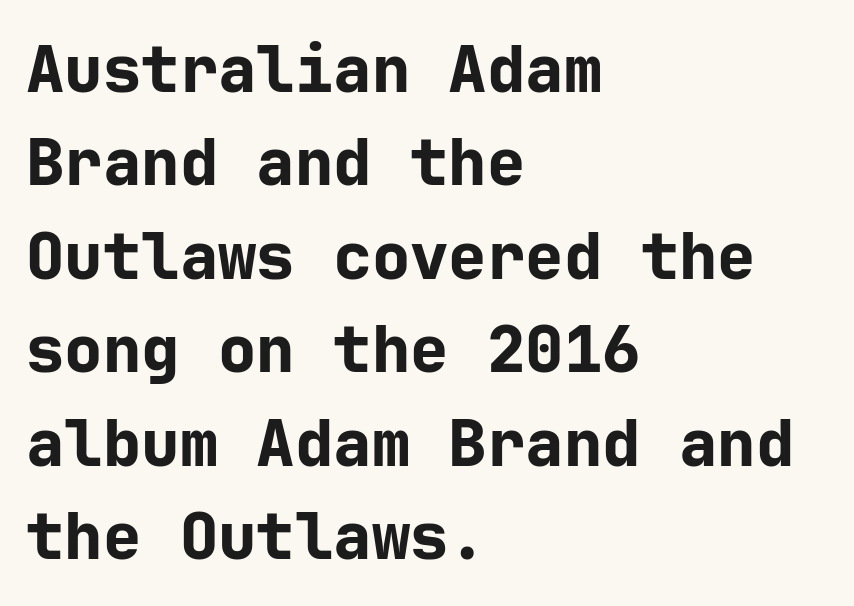
A classic flush-left, rag-right setting is used for this passage. Interline gaps are of average width in this sample. The words here are not underlined. It's the straight-up-and-down kind of type. Letterform terminals end flat and unadorned throughout the passage. Compared with an ordinary text face, these strokes are far heavier — a full bold.
